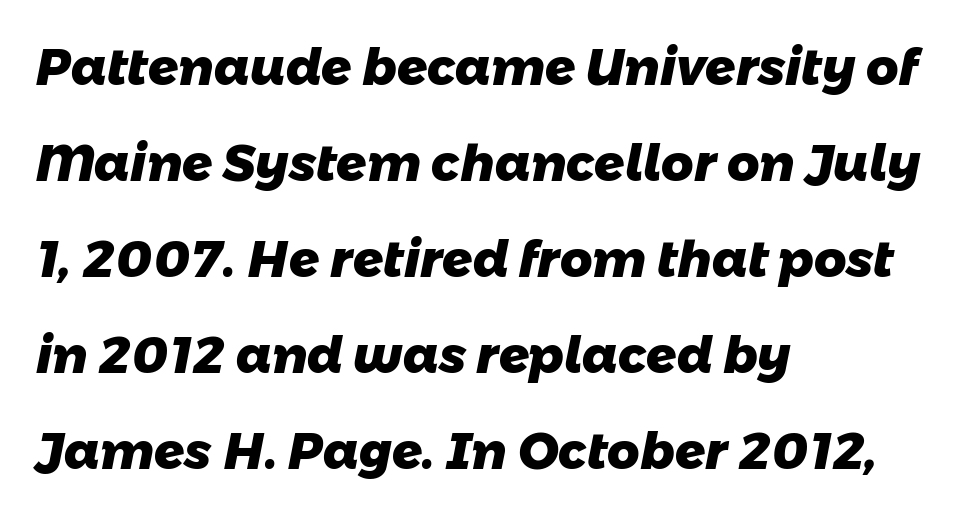
Q: Is the text bold? A: Yes.
Q: Is the typeface a serif or a sans-serif typeface? A: Sans-serif.
Q: Is the text underlined? A: No.
Q: How is the paragraph aligned? A: Left-aligned.
Q: Is the spacing between letters normal or unusually wide? A: Normal.
Q: Is the spacing between lines tight, normal or loose? A: Loose.
Q: Width (condensed, normal, or wide)? A: Normal.
Q: Stroke contrast? A: Low.
Q: x-height? A: Medium.
Q: Monospaced? A: No.
